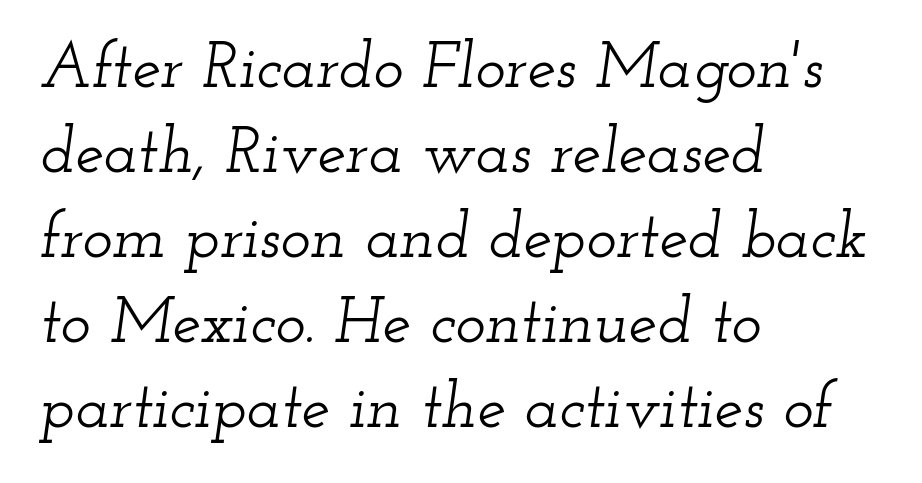
The image shows 64 px wide serif type, italic (leaning right); set left-aligned, normal line spacing (1.33x), normal letter spacing, not underlined; low stroke contrast and a small x-height.
